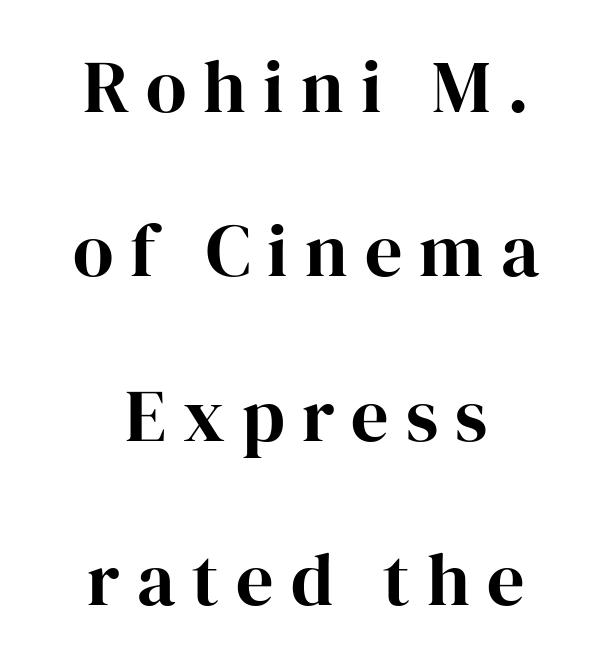
The letters stand straight up with perfectly vertical stems. The line texture is sparse and dotted thanks to wide tracking. Lines of text with bare space underneath. Note the varied advance widths — an 'i' is clearly narrower than an 'm'.
